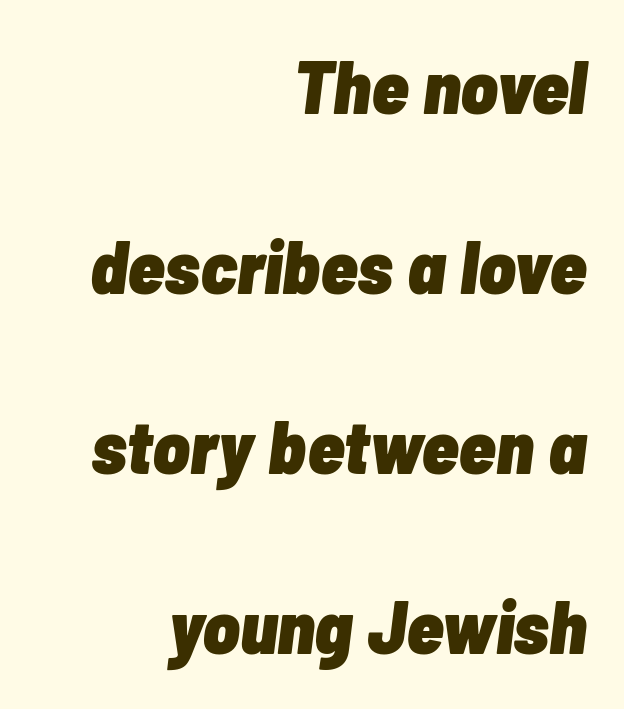
The image shows 76 px heavy, condensed type, italic (leaning right); set right-aligned, loose line spacing (2.37x), normal letter spacing, not underlined; low stroke contrast and a medium x-height.
